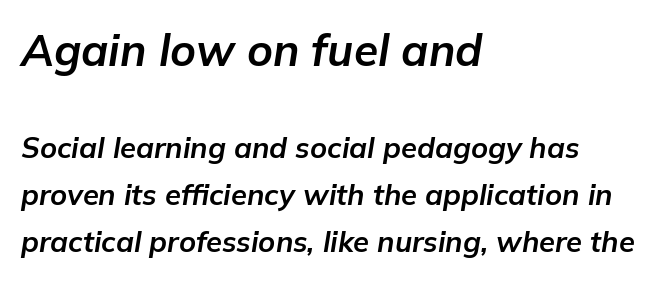
{"italic": "yes", "lean": "right", "slant_degrees": 9, "bold": "yes", "weight": "bold", "width": "normal", "stroke_contrast": "low", "x_height": "medium", "monospaced": "no", "underline": "no", "align": "left", "line_spacing": "normal", "line_spacing_ratio": 1.63, "letter_spacing": "normal", "letter_spacing_em": 0.0, "larger_block": "first", "size_ratio": 1.52, "glyph_px": 44}
